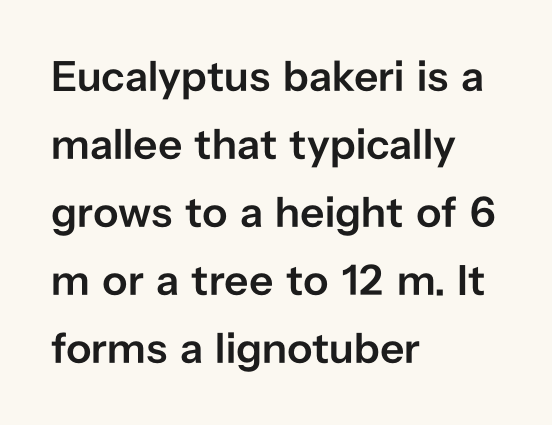
{"serif": "no", "italic": "no", "bold": "semi", "weight": "semibold", "width": "normal", "stroke_contrast": "low", "x_height": "medium", "monospaced": "no", "underline": "no", "align": "left", "line_spacing": "normal", "line_spacing_ratio": 1.58, "letter_spacing": "normal", "letter_spacing_em": 0.0, "glyph_px": 43}
